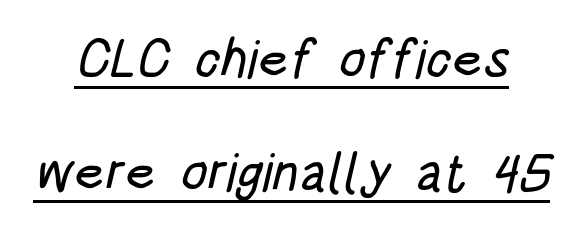
Q: Is the typeface a serif or a sans-serif typeface? A: Sans-serif.
Q: Is the text underlined? A: Yes.
Q: How is the paragraph aligned? A: Centered.
Q: Is the spacing between letters normal or unusually wide? A: Normal.
Q: Is the spacing between lines tight, normal or loose? A: Loose.
Q: Width (condensed, normal, or wide)? A: Condensed.
Q: Stroke contrast? A: Low.
Q: x-height? A: Large.
Q: Monospaced? A: No.
